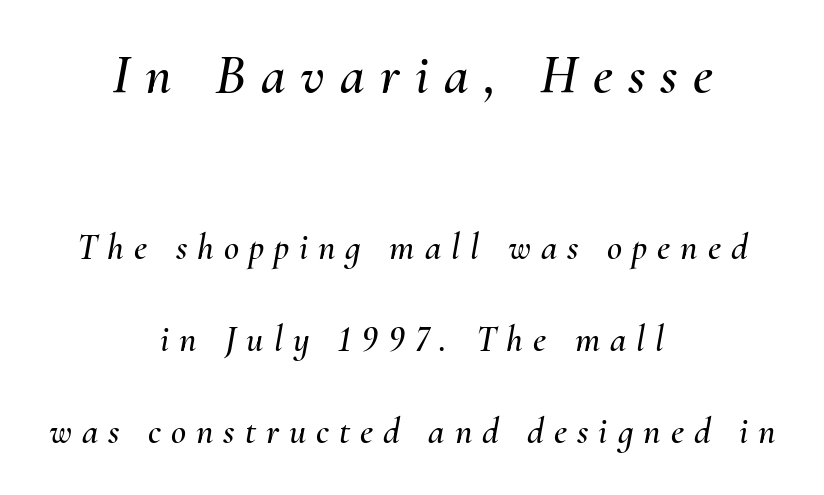
Q: Is the text italic (slanted)? A: Yes, it leans right by about 10 degrees.
Q: Is the text underlined? A: No.
Q: How is the paragraph aligned? A: Centered.
Q: Is the spacing between letters normal or unusually wide? A: Unusually wide.
Q: Is the spacing between lines tight, normal or loose? A: Loose.
Q: Which block of text is set in a larger size, the first (top) or the second (bottom)? A: The first (top) one.
Q: Width (condensed, normal, or wide)? A: Normal.
Q: Stroke contrast? A: Medium.
Q: x-height? A: Small.
Q: Monospaced? A: No.
